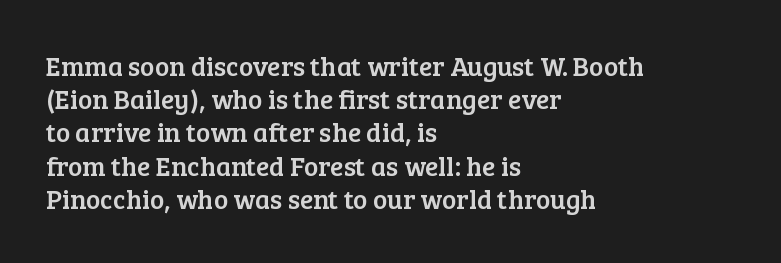
{"italic": "no", "underline": "no", "align": "left", "line_spacing_ratio": 1.23, "letter_spacing": "normal", "letter_spacing_em": 0.0, "glyph_px": 27}
